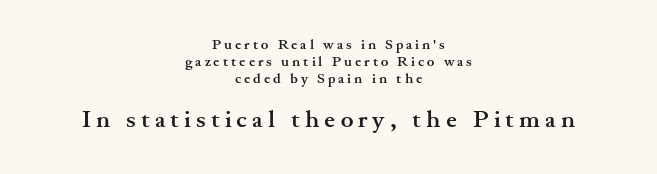
{"italic": "no", "bold": "yes", "underline": "no", "align": "center", "line_spacing_ratio": 1.22, "letter_spacing": "wide", "letter_spacing_em": 0.21, "larger_block": "second", "size_ratio": 1.71, "glyph_px": 24}
